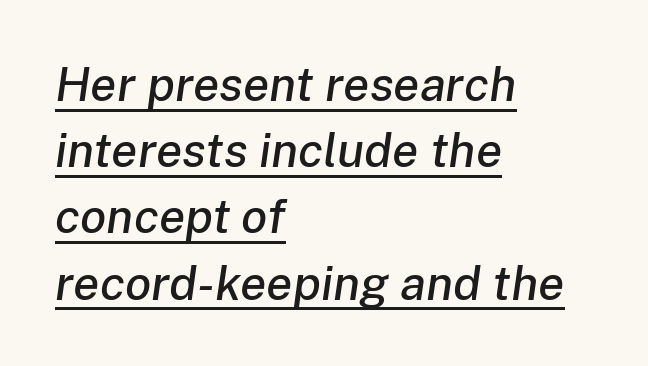
The image shows 48 px text type, italic (leaning right); set left-aligned, normal line spacing (1.38x), normal letter spacing, underlined; low stroke contrast and a medium x-height.
